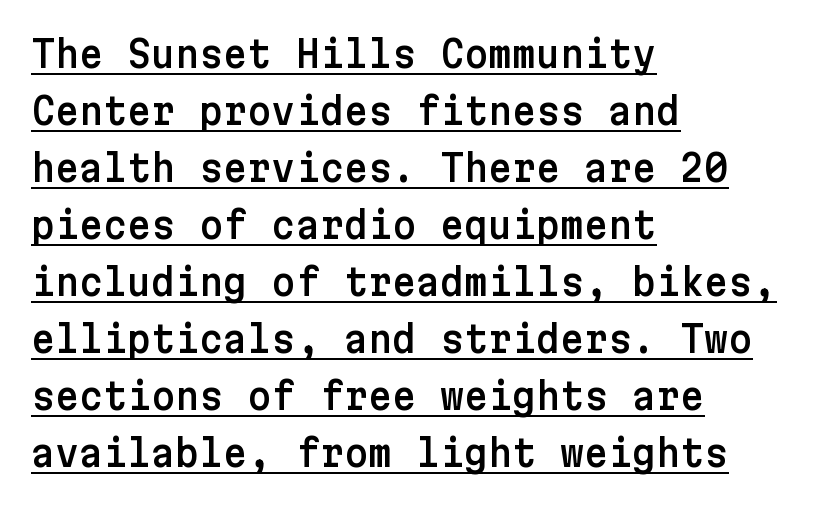
The image shows 37 px sans-serif type, upright; set left-aligned, normal line spacing (1.54x), normal letter spacing, underlined; low stroke contrast and a medium x-height.
